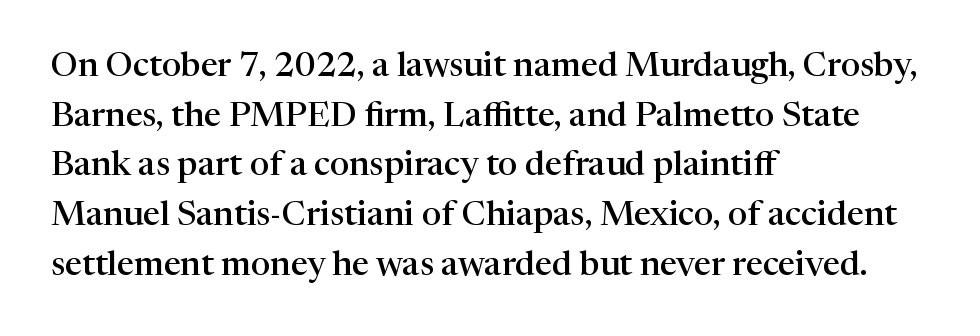
Q: Is the text bold? A: Semi-bold.
Q: Is the text italic (slanted)? A: No, it is upright.
Q: Is the typeface a serif or a sans-serif typeface? A: Serif.
Q: Is the text underlined? A: No.
Q: How is the paragraph aligned? A: Left-aligned.
Q: Is the spacing between letters normal or unusually wide? A: Normal.
Q: Is the spacing between lines tight, normal or loose? A: Normal.
Q: Width (condensed, normal, or wide)? A: Normal.
Q: Stroke contrast? A: High.
Q: x-height? A: Medium.
Q: Monospaced? A: No.
